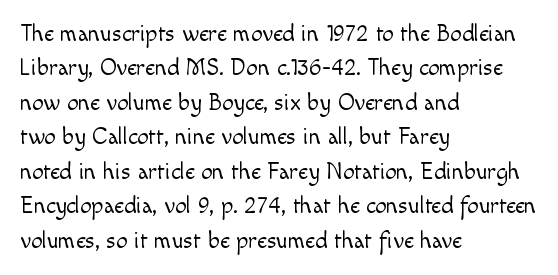
Observe the ordinary spacing: letters are neighbours, not strangers. Only glyphs here, with clear space below each row. Honestly, the row spacing looks completely unremarkable. No letter is thick-stroked: the sample isn't bold.
